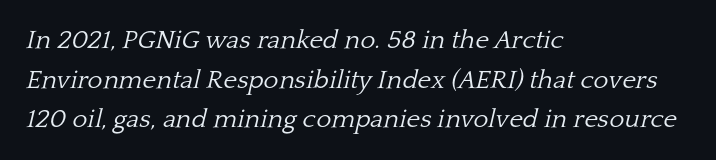
A typesetter would call this zero additional tracking. Characters are canted at an angle relative to the baseline's perpendicular. Students, observe: this is what conventionally led text looks like. Summary of weight: not heavy and not bold. Words float on clear page, feet unadorned. Notice how the passage keeps a crisp vertical edge on the left only.
